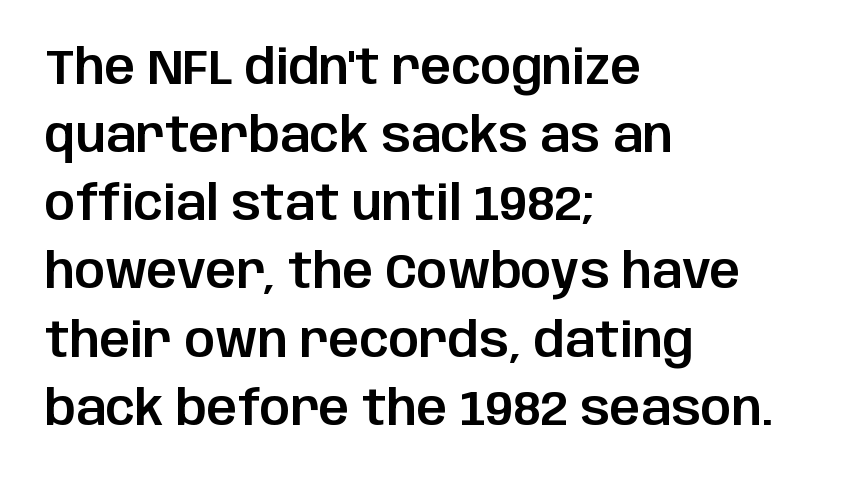
Vertical strokes here are truly vertical. Reading down the block, your eye returns to a fixed left position each line. Successive baselines arrive at the customary interval. Between one letter and the next there's only the usual sliver of space. The designer went with a sans here, leaving each stem footless.
